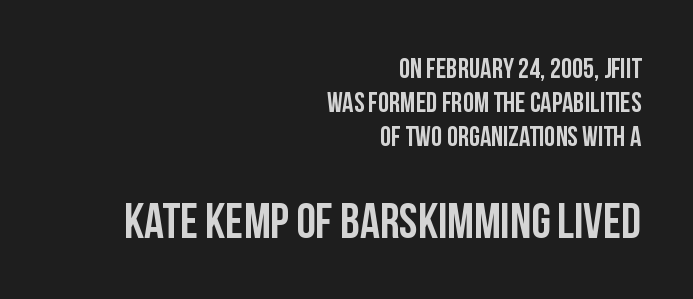
{"serif": "no", "italic": "no", "width": "condensed", "stroke_contrast": "low", "x_height": "large", "monospaced": "no", "underline": "no", "align": "right", "line_spacing_ratio": 1.22, "letter_spacing": "normal", "letter_spacing_em": 0.0, "larger_block": "second", "size_ratio": 1.75, "glyph_px": 49}
